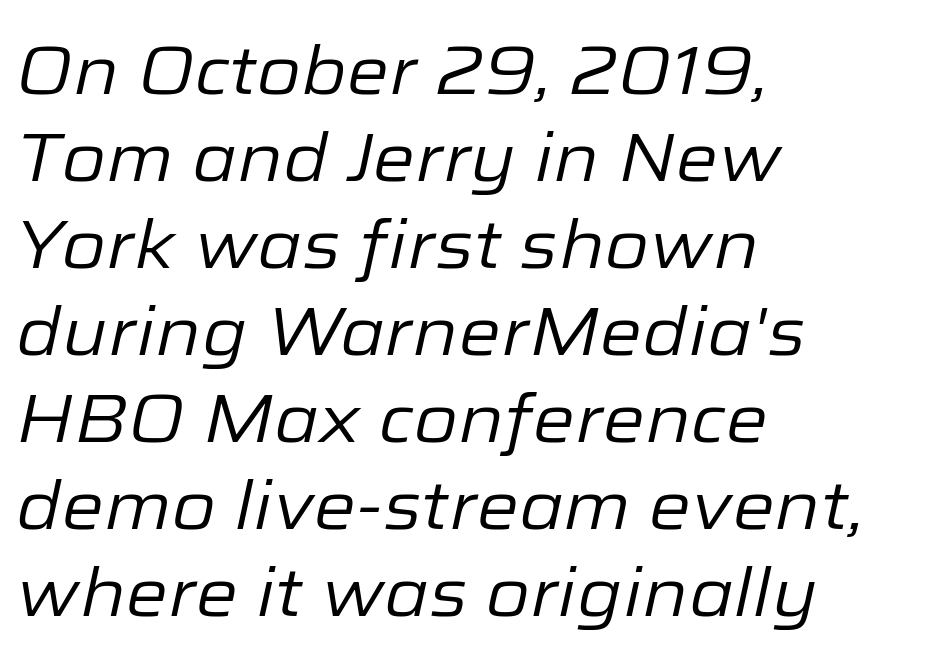
Tracking here is standard; glyphs follow each other at the usual distance. Where is the straight margin? On the left. The weight tops out at a normal text grade. Has an underline been added? It has not. Notice how descenders clear the ascenders below comfortably — that's standard leading.
